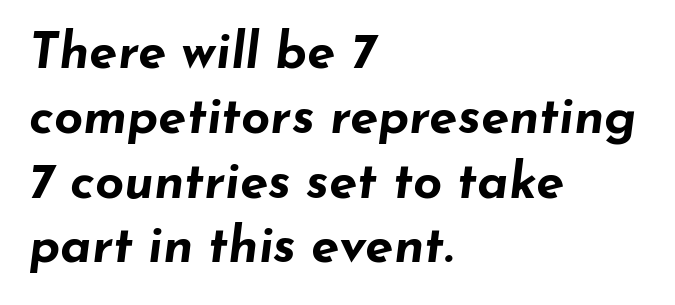
The image shows 51 px bold, wide type, italic (leaning right); set left-aligned, normal line spacing (1.27x), normal letter spacing, not underlined; low stroke contrast and a small x-height.
